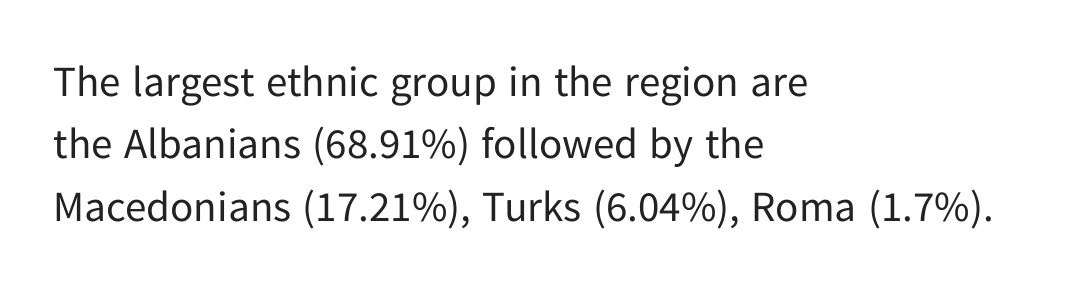
Q: Is the text bold? A: No.
Q: Is the text italic (slanted)? A: No, it is upright.
Q: Is the typeface a serif or a sans-serif typeface? A: Sans-serif.
Q: Is the text underlined? A: No.
Q: How is the paragraph aligned? A: Left-aligned.
Q: Is the spacing between letters normal or unusually wide? A: Normal.
Q: Is the spacing between lines tight, normal or loose? A: Normal.
Q: Width (condensed, normal, or wide)? A: Normal.
Q: Stroke contrast? A: Low.
Q: x-height? A: Medium.
Q: Monospaced? A: No.
